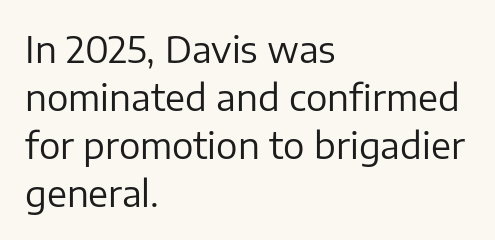
Q: Is the text bold? A: No.
Q: Is the text italic (slanted)? A: No, it is upright.
Q: Is the typeface a serif or a sans-serif typeface? A: Sans-serif.
Q: Is the text underlined? A: No.
Q: How is the paragraph aligned? A: Left-aligned.
Q: Is the spacing between letters normal or unusually wide? A: Normal.
Q: Is the spacing between lines tight, normal or loose? A: Normal.
Q: Width (condensed, normal, or wide)? A: Normal.
Q: Stroke contrast? A: Low.
Q: x-height? A: Medium.
Q: Monospaced? A: No.
